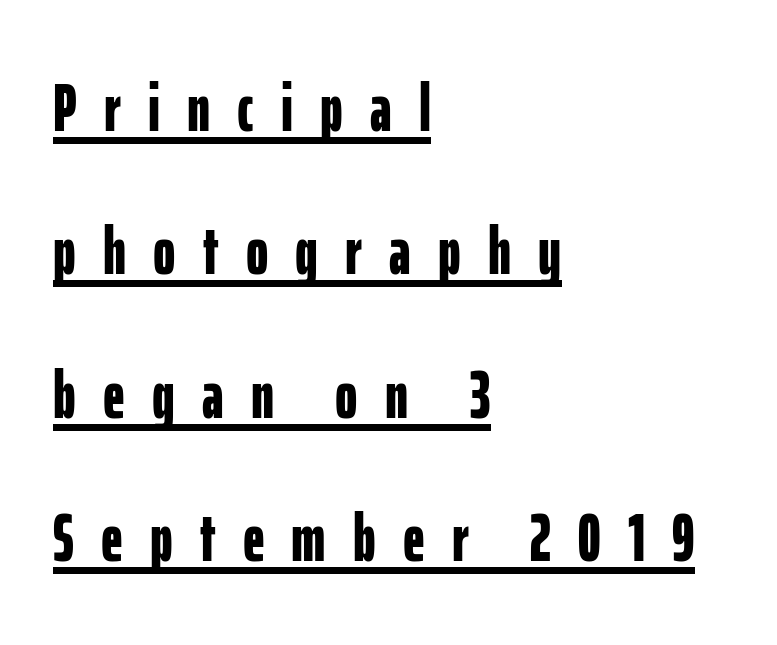
The image shows 68 px bold, condensed sans-serif type, upright; set left-aligned, loose line spacing (2.11x), unusually wide letter spacing (+0.4 em), underlined; low stroke contrast and a medium x-height.
